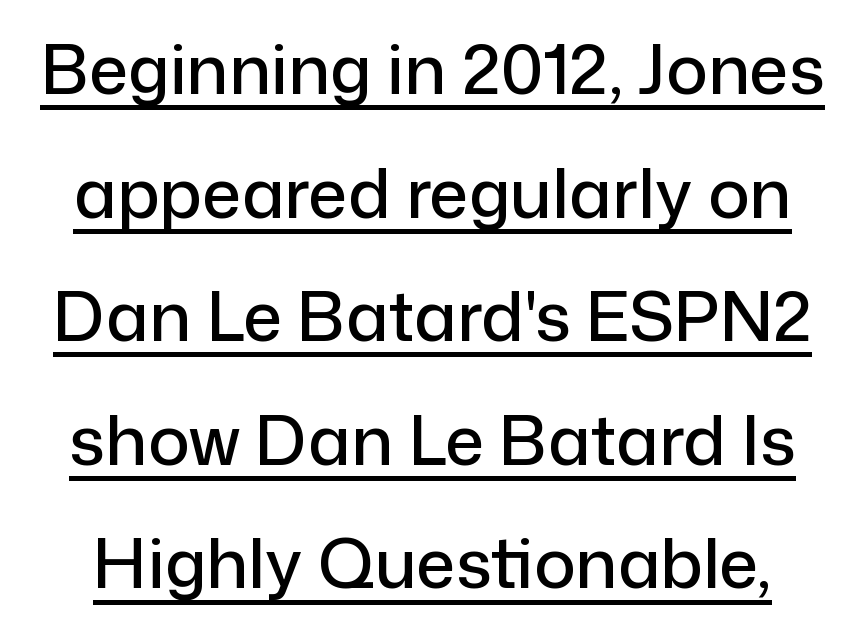
The image shows 69 px sans-serif type, upright; set line spacing 1.79x, normal letter spacing, underlined; low stroke contrast and a medium x-height.
